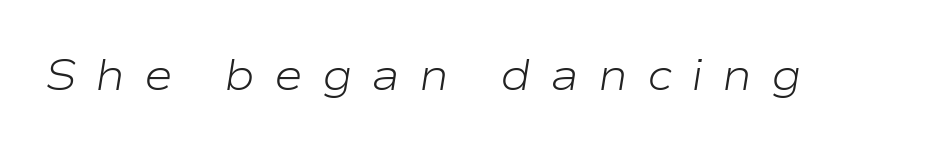
The image shows 44 px light, wide type, italic (leaning right); set unusually wide letter spacing (+0.43 em), not underlined; low stroke contrast and a medium x-height.
